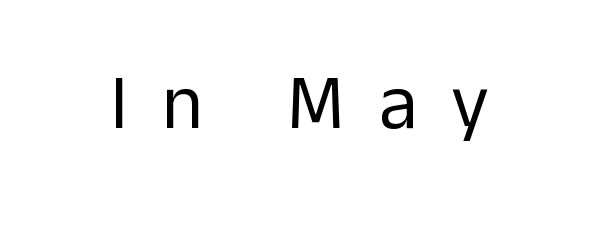
Q: Is the text bold? A: No.
Q: Is the text italic (slanted)? A: No, it is upright.
Q: Is the typeface a serif or a sans-serif typeface? A: Sans-serif.
Q: Is the text underlined? A: No.
Q: Is the spacing between letters normal or unusually wide? A: Unusually wide.
Q: Width (condensed, normal, or wide)? A: Normal.
Q: Stroke contrast? A: Low.
Q: x-height? A: Medium.
Q: Monospaced? A: No.
